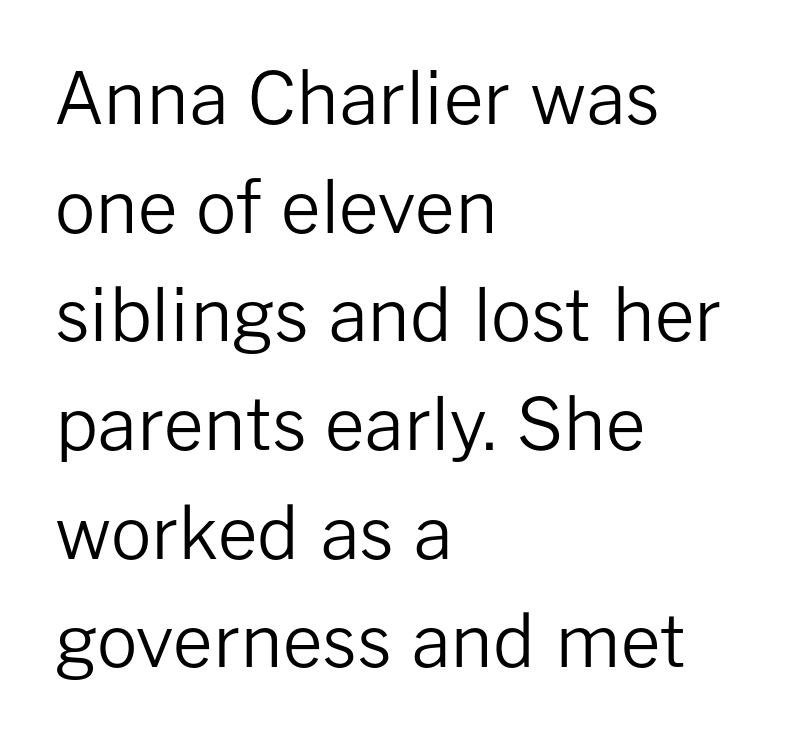
Q: Is the text bold? A: No.
Q: Is the text italic (slanted)? A: No, it is upright.
Q: Is the typeface a serif or a sans-serif typeface? A: Sans-serif.
Q: Is the text underlined? A: No.
Q: How is the paragraph aligned? A: Left-aligned.
Q: Is the spacing between letters normal or unusually wide? A: Normal.
Q: Is the spacing between lines tight, normal or loose? A: Normal.
Q: Width (condensed, normal, or wide)? A: Normal.
Q: Stroke contrast? A: Low.
Q: x-height? A: Medium.
Q: Monospaced? A: No.
